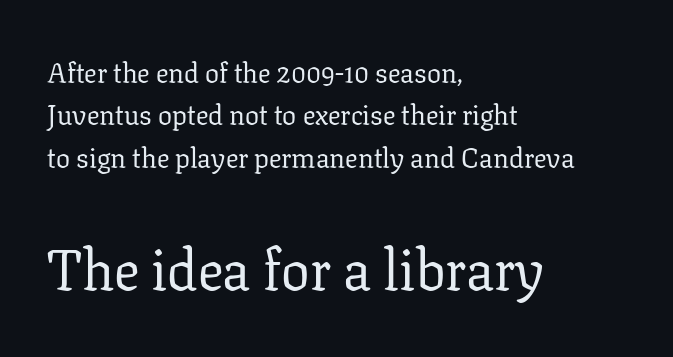
Q: Is the text bold? A: No.
Q: Is the text italic (slanted)? A: No, it is upright.
Q: Is the typeface a serif or a sans-serif typeface? A: Serif.
Q: Is the text underlined? A: No.
Q: How is the paragraph aligned? A: Left-aligned.
Q: Is the spacing between letters normal or unusually wide? A: Normal.
Q: Is the spacing between lines tight, normal or loose? A: Normal.
Q: Which block of text is set in a larger size, the first (top) or the second (bottom)? A: The second (bottom) one.
Q: Width (condensed, normal, or wide)? A: Normal.
Q: Stroke contrast? A: Low.
Q: x-height? A: Medium.
Q: Monospaced? A: No.
